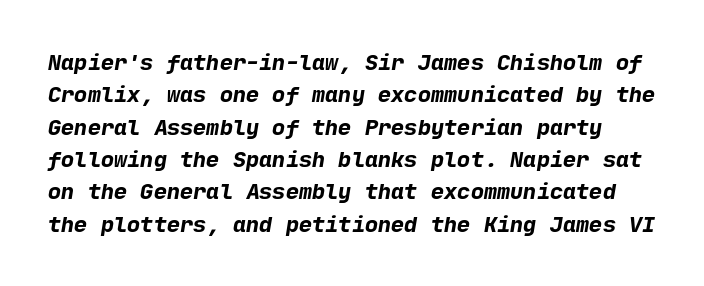
Q: Is the text bold? A: Yes.
Q: Is the text underlined? A: No.
Q: Is the spacing between letters normal or unusually wide? A: Normal.
Q: Is the spacing between lines tight, normal or loose? A: Normal.
